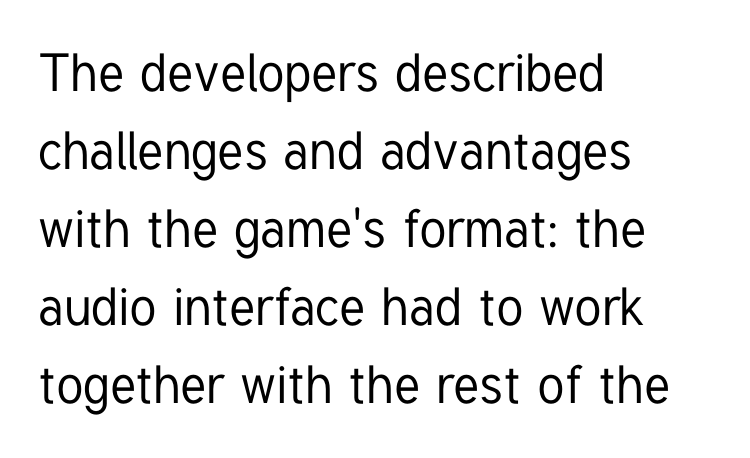
Q: Is the text italic (slanted)? A: No, it is upright.
Q: Is the typeface a serif or a sans-serif typeface? A: Sans-serif.
Q: Is the text underlined? A: No.
Q: How is the paragraph aligned? A: Left-aligned.
Q: Is the spacing between letters normal or unusually wide? A: Normal.
Q: Is the spacing between lines tight, normal or loose? A: Normal.
Q: Width (condensed, normal, or wide)? A: Condensed.
Q: Stroke contrast? A: Low.
Q: x-height? A: Medium.
Q: Monospaced? A: No.
